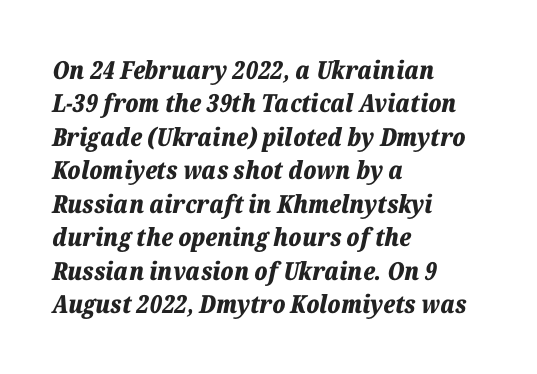
{"italic": "yes", "lean": "right", "slant_degrees": 12, "bold": "yes", "underline": "no", "align": "left", "line_spacing": "normal", "line_spacing_ratio": 1.34, "letter_spacing": "normal", "letter_spacing_em": 0.0, "glyph_px": 25}
